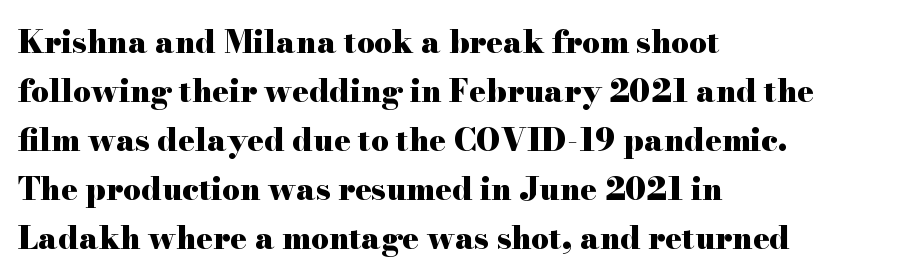
Q: Is the text bold? A: Yes.
Q: Is the text italic (slanted)? A: No, it is upright.
Q: Is the typeface a serif or a sans-serif typeface? A: Serif.
Q: Is the text underlined? A: No.
Q: How is the paragraph aligned? A: Left-aligned.
Q: Is the spacing between letters normal or unusually wide? A: Normal.
Q: Is the spacing between lines tight, normal or loose? A: Normal.
Q: Width (condensed, normal, or wide)? A: Wide.
Q: Stroke contrast? A: High.
Q: x-height? A: Small.
Q: Monospaced? A: No.
